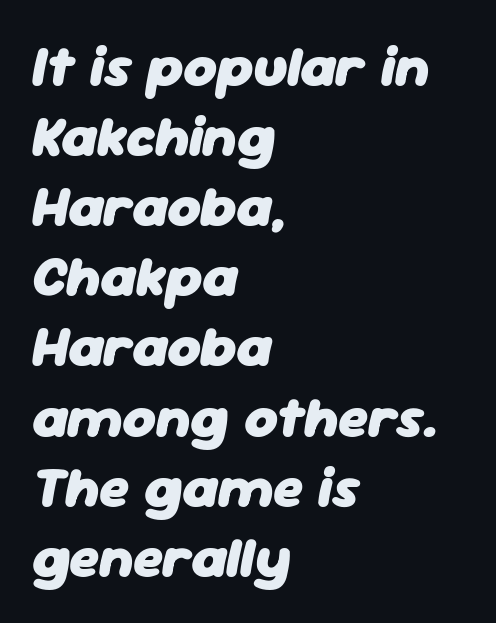
Tracking value appears to be zero — textbook default spacing. Underlining? Definitely not there. Heft: maximum for text — a bold. Line starts are locked; line ends wander.
